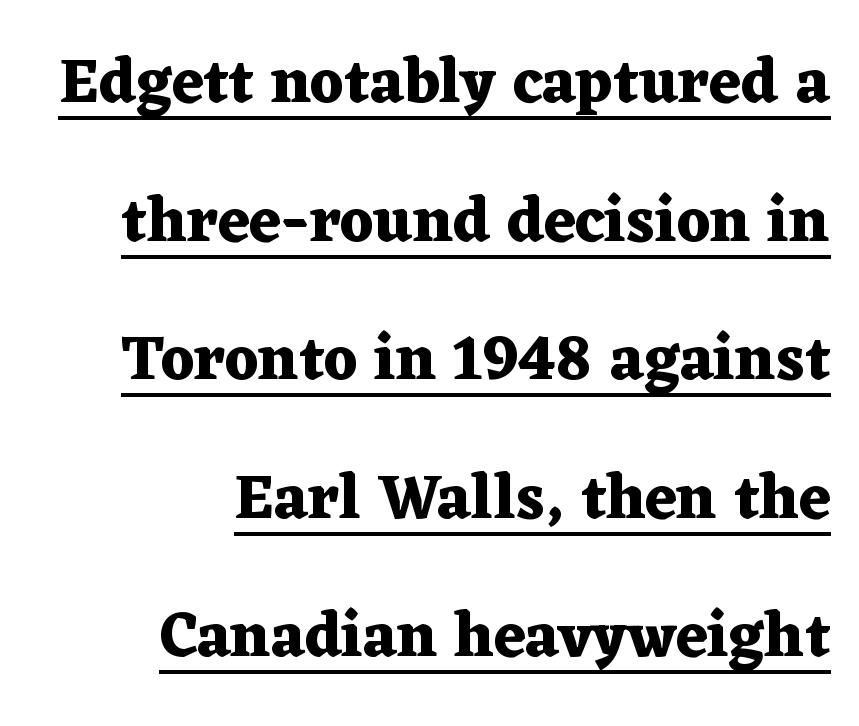
{"serif": "yes", "italic": "no", "bold": "yes", "weight": "heavy", "width": "wide", "stroke_contrast": "medium", "x_height": "medium", "monospaced": "no", "underline": "yes", "align": "right", "line_spacing": "loose", "line_spacing_ratio": 2.2, "letter_spacing": "normal", "letter_spacing_em": 0.0, "glyph_px": 63}
